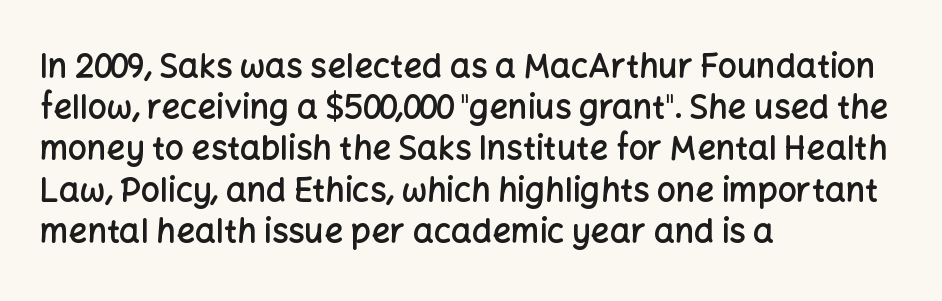
{"serif": "no", "italic": "no", "bold": "semi", "weight": "semibold", "width": "normal", "stroke_contrast": "low", "x_height": "medium", "monospaced": "no", "underline": "no", "align": "left", "line_spacing": "normal", "line_spacing_ratio": 1.25, "letter_spacing": "normal", "letter_spacing_em": 0.0, "glyph_px": 33}
